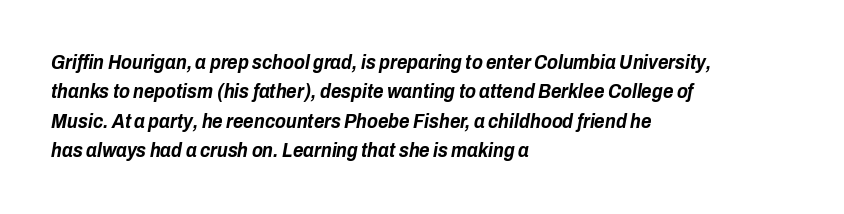
Q: Is the text bold? A: Yes.
Q: Is the text italic (slanted)? A: Yes, it leans right by about 10 degrees.
Q: Is the text underlined? A: No.
Q: How is the paragraph aligned? A: Left-aligned.
Q: Is the spacing between letters normal or unusually wide? A: Normal.
Q: Is the spacing between lines tight, normal or loose? A: Normal.
